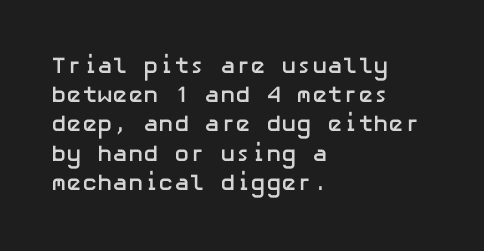
Q: Is the text bold? A: Yes.
Q: Is the text italic (slanted)? A: No, it is upright.
Q: Is the text underlined? A: No.
Q: How is the paragraph aligned? A: Left-aligned.
Q: Is the spacing between letters normal or unusually wide? A: Normal.
Q: Is the spacing between lines tight, normal or loose? A: Normal.
